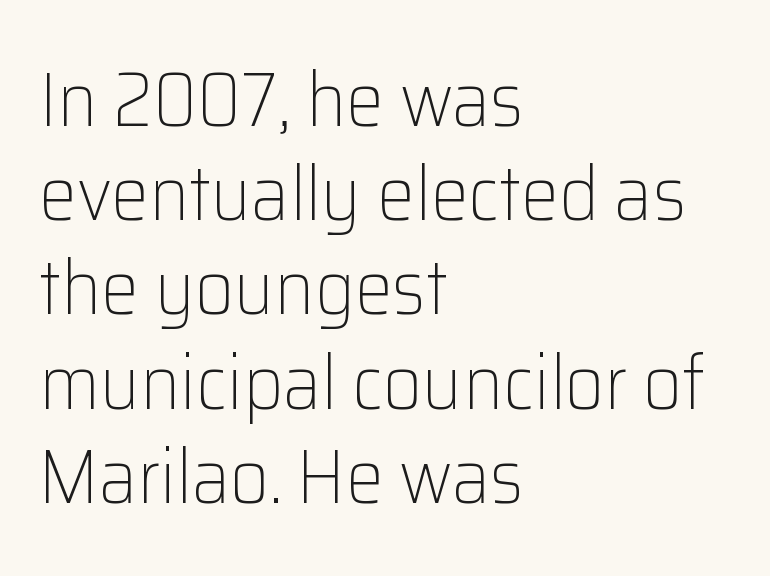
A typesetter would call this proportional, since set widths differ per character. The letterforms sit at book weight or below. You can tell from the bare stems that sans-serif type was used. Nobody touched the tracking dial on this one. The text block is weighted toward the left margin, trailing off unevenly rightward. The string is rendered with underlining switched off.
